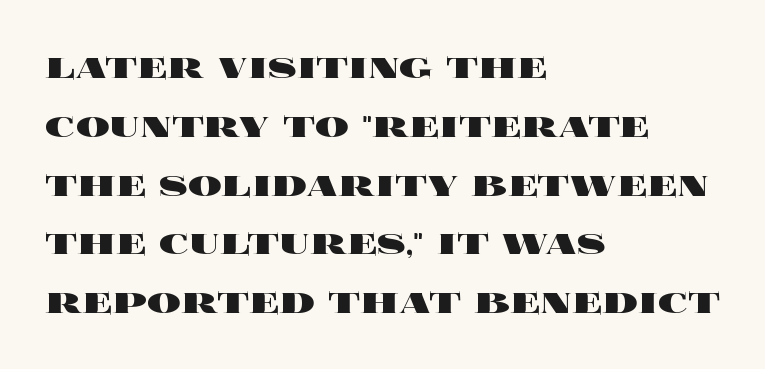
Check under the words: just untouched page. The rendering keeps characters at their native spacing. Every character sits straight up, as roman type does. A typesetter would call this proportional, since set widths differ per character. Successive baselines arrive at the customary interval.
